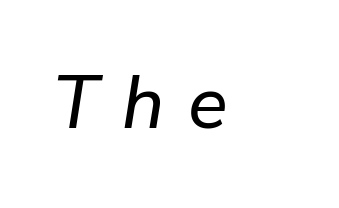
Only glyphs here, with clear space below each row. Emphasis-style slanted type is in use. Note the varied advance widths — an 'i' is clearly narrower than an 'm'. Teacher's note: observe the even left margin — that is flush-left alignment. Short note: letters widely spaced.
